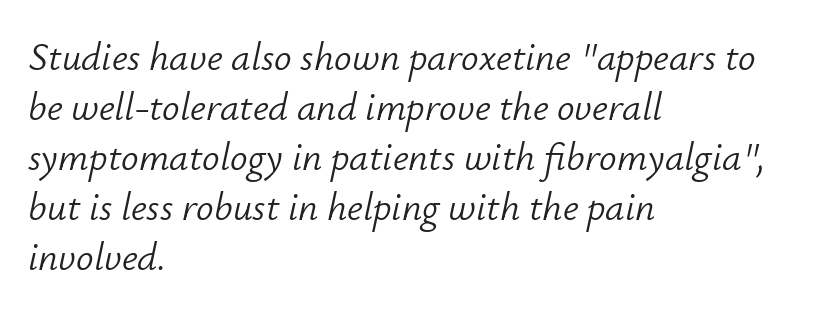
Q: Is the text bold? A: No.
Q: Is the text italic (slanted)? A: Yes, it leans right by about 12 degrees.
Q: Is the text underlined? A: No.
Q: How is the paragraph aligned? A: Left-aligned.
Q: Is the spacing between letters normal or unusually wide? A: Normal.
Q: Is the spacing between lines tight, normal or loose? A: Normal.
Q: Width (condensed, normal, or wide)? A: Normal.
Q: Stroke contrast? A: Low.
Q: x-height? A: Small.
Q: Monospaced? A: No.
